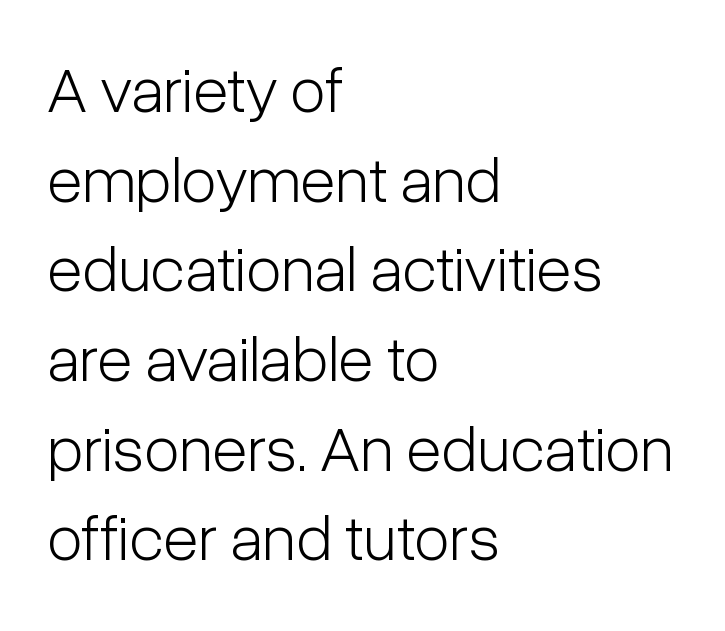
Observe the absence of serifs on each vertical stroke in this sample. Posture: upright roman. Ink coverage per letter is moderate at most. Quick note: interline space is typical. The letters advance in unequal steps, a hallmark of proportional type. The horizontal fit of the characters is conventional and even.
